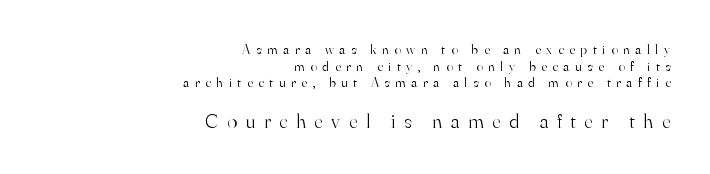
{"italic": "no", "bold": "no", "underline": "no", "align": "right", "line_spacing_ratio": 1.19, "letter_spacing": "wide", "letter_spacing_em": 0.41, "larger_block": "second", "size_ratio": 1.5, "glyph_px": 21}
